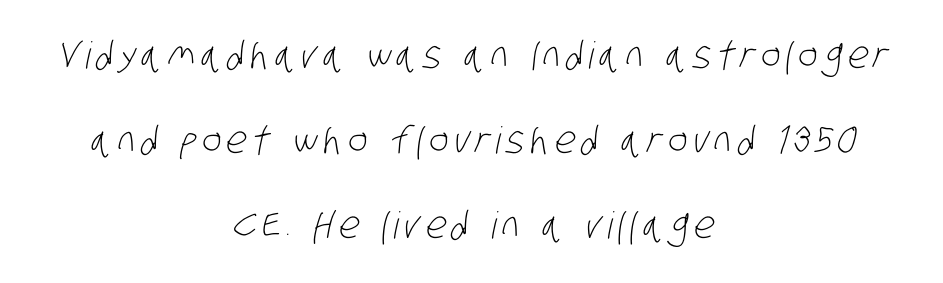
The image shows 37 px light, condensed sans-serif type; set centered, loose line spacing (2.3x), not underlined; low stroke contrast and a large x-height.
